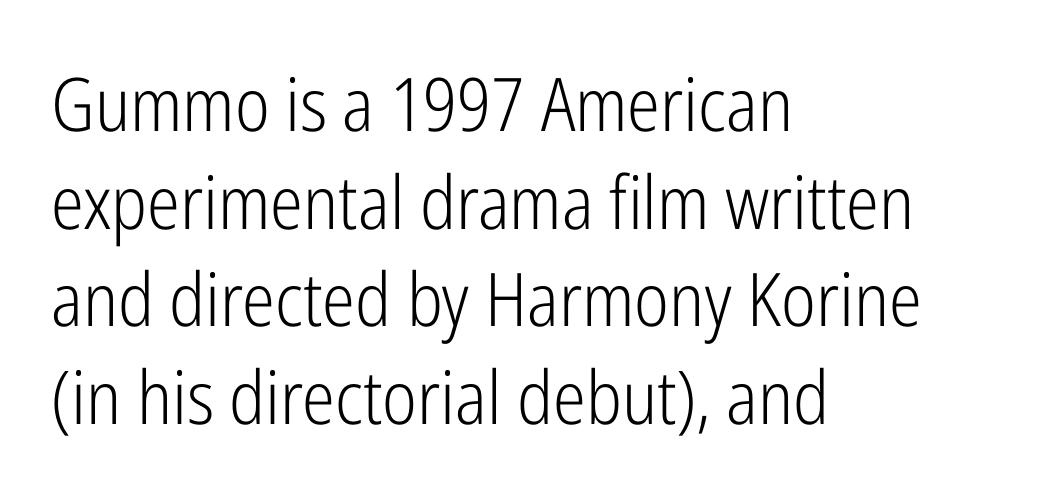
The image shows 74 px light, condensed sans-serif type, upright; set left-aligned, normal line spacing (1.32x), normal letter spacing, not underlined; low stroke contrast and a medium x-height.
